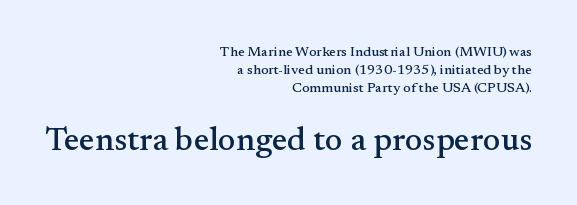
Glyph-to-glyph distance matches everyday printed text. Character widths vary here, with narrow letters taking less room than wide ones. Observe the serifs anchoring each vertical stroke in this sample. Posture: vertical. How would I describe the line gaps? Plain and ordinary. Anything drawn beneath the words? Only blank space.
